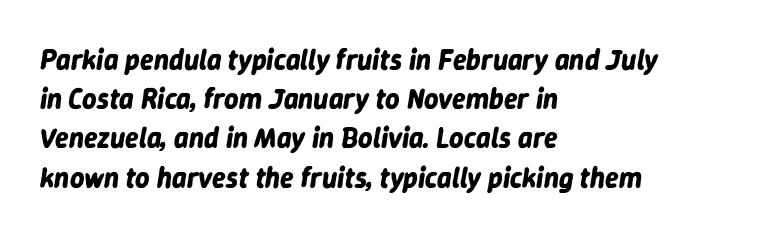
{"italic": "yes", "lean": "right", "slant_degrees": 9, "bold": "yes", "weight": "bold", "width": "normal", "stroke_contrast": "low", "x_height": "medium", "monospaced": "no", "underline": "no", "align": "left", "line_spacing": "normal", "line_spacing_ratio": 1.4, "letter_spacing": "normal", "letter_spacing_em": 0.0, "glyph_px": 28}
